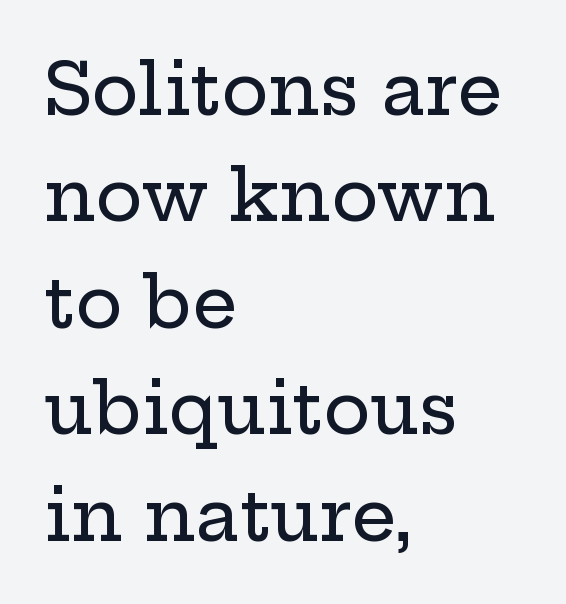
{"serif": "yes", "italic": "no", "width": "wide", "stroke_contrast": "low", "x_height": "medium", "monospaced": "no", "underline": "no", "align": "left", "line_spacing": "normal", "line_spacing_ratio": 1.5, "letter_spacing": "normal", "letter_spacing_em": 0.0, "glyph_px": 71}
